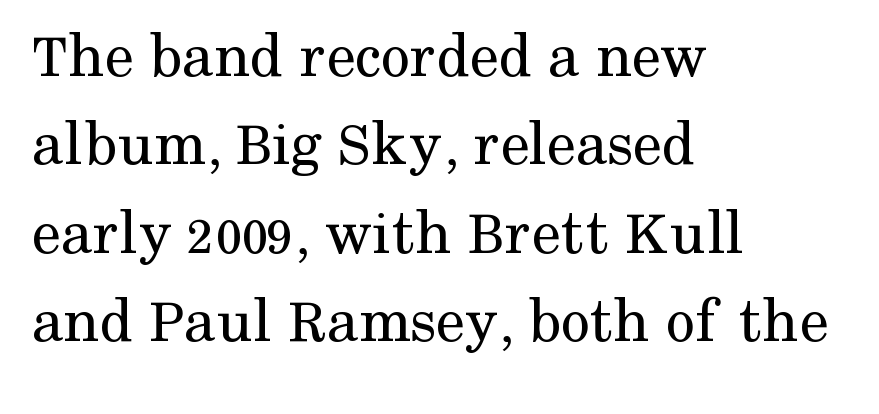
{"serif": "yes", "italic": "no", "bold": "no", "weight": "regular", "width": "normal", "stroke_contrast": "medium", "x_height": "medium", "monospaced": "no", "underline": "no", "align": "left", "line_spacing": "normal", "line_spacing_ratio": 1.36, "letter_spacing": "normal", "letter_spacing_em": 0.0, "glyph_px": 65}
